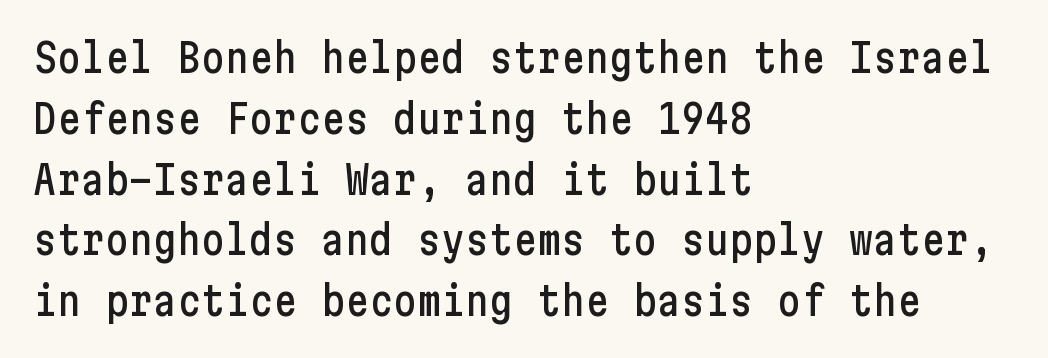
The string is rendered with underlining switched off. Caption: standard tracking, unaltered. Baseline-to-baseline distance is the conventional proportion of letter height. These lines stack with their left ends in a neat column. The specimen reads as upright at a glance.
